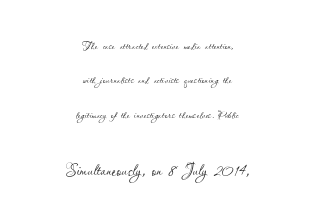
No letter is thick-stroked: the sample isn't bold. Characters follow at the spacing the type designer built in. Whoever set this chose breathing room over compactness in the vertical rhythm. Size contrast runs from small at the top to large at the bottom. The baseline area is clear.
